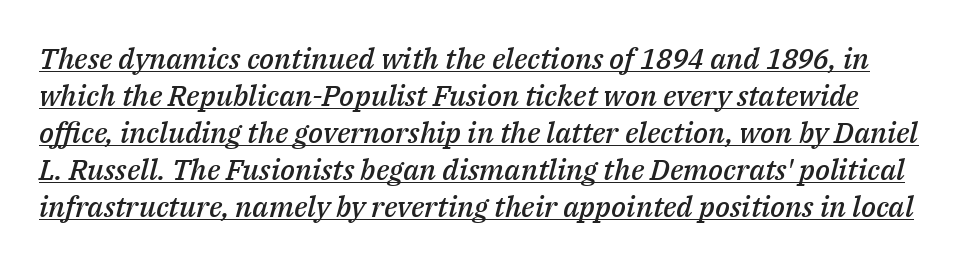
A baseline rule has been typeset under these characters. When letters slant like this, we call the style italic. Is the type bold? Partly — it's a semibold, heavier than regular but not fully bold. Proportional: the letters do not fall into vertical columns. The designer left line spacing at the default. The gaps between neighbouring characters are ordinary and unremarkable.
